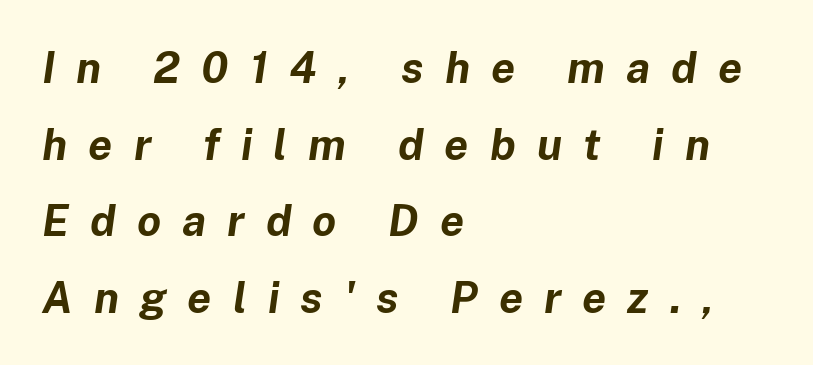
The image shows 43 px bold type, italic (leaning right); set left-aligned, line spacing 1.78x, unusually wide letter spacing (+0.49 em), not underlined; low stroke contrast and a medium x-height.
